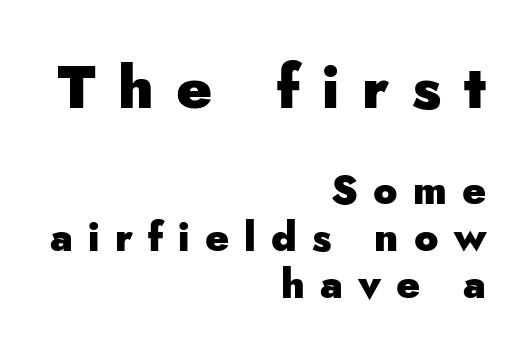
The image shows 60 px heavy sans-serif type, upright; set right-aligned, line spacing 1.17x, unusually wide letter spacing (+0.38 em), not underlined; the first (top) block is 1.5x larger; low stroke contrast and a small x-height.
